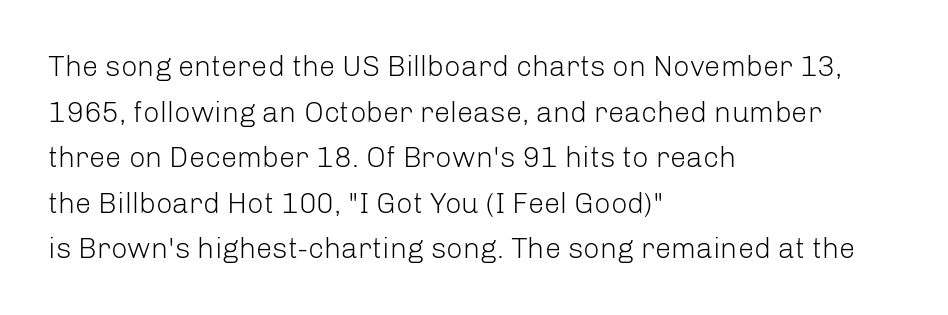
{"serif": "no", "italic": "no", "bold": "no", "weight": "light", "width": "normal", "stroke_contrast": "low", "x_height": "medium", "monospaced": "no", "underline": "no", "align": "left", "line_spacing": "normal", "line_spacing_ratio": 1.57, "letter_spacing": "normal", "letter_spacing_em": 0.0, "glyph_px": 29}
